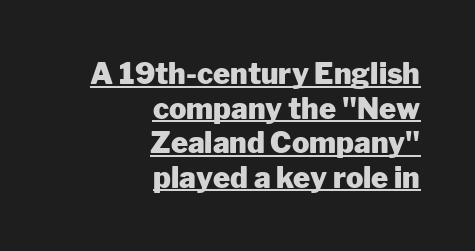
Q: Is the text bold? A: Yes.
Q: Is the text italic (slanted)? A: No, it is upright.
Q: Is the typeface a serif or a sans-serif typeface? A: Sans-serif.
Q: Is the text underlined? A: Yes.
Q: How is the paragraph aligned? A: Right-aligned.
Q: Is the spacing between letters normal or unusually wide? A: Normal.
Q: Width (condensed, normal, or wide)? A: Normal.
Q: Stroke contrast? A: Low.
Q: x-height? A: Medium.
Q: Monospaced? A: No.
